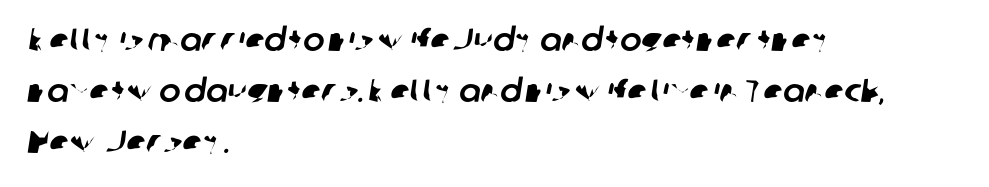
These lines are rendered in a variable-pitch font. Alignment: flush left. Leading: standard. To sum up the face: it is a sans, with no serifs. Inter-character spacing is left at the font's built-in metrics.
